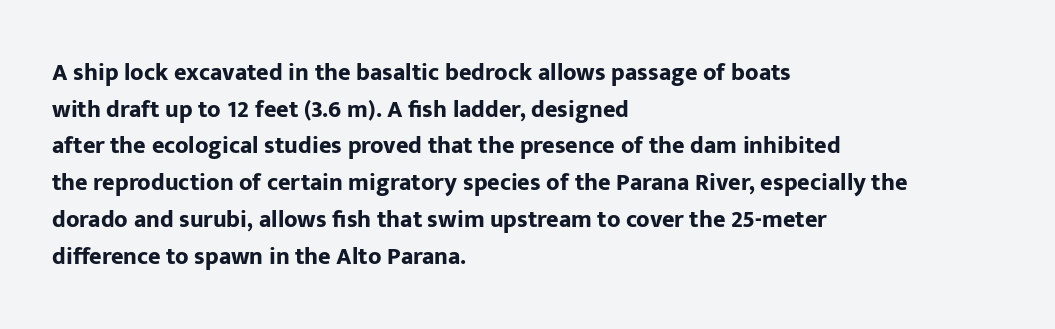
{"italic": "no", "bold": "yes", "underline": "no", "align": "left", "line_spacing": "normal", "line_spacing_ratio": 1.53, "letter_spacing": "normal", "letter_spacing_em": 0.0, "glyph_px": 24}
